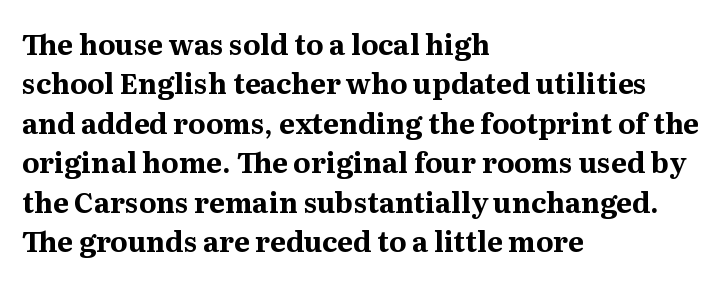
Q: Is the text bold? A: Yes.
Q: Is the text italic (slanted)? A: No, it is upright.
Q: Is the typeface a serif or a sans-serif typeface? A: Serif.
Q: Is the text underlined? A: No.
Q: How is the paragraph aligned? A: Left-aligned.
Q: Is the spacing between letters normal or unusually wide? A: Normal.
Q: Is the spacing between lines tight, normal or loose? A: Normal.
Q: Width (condensed, normal, or wide)? A: Normal.
Q: Stroke contrast? A: Medium.
Q: x-height? A: Medium.
Q: Monospaced? A: No.
